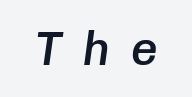
The image shows 47 px semibold type, italic (leaning right), monospaced; set unusually wide letter spacing (+0.42 em), not underlined; low stroke contrast and a medium x-height.
